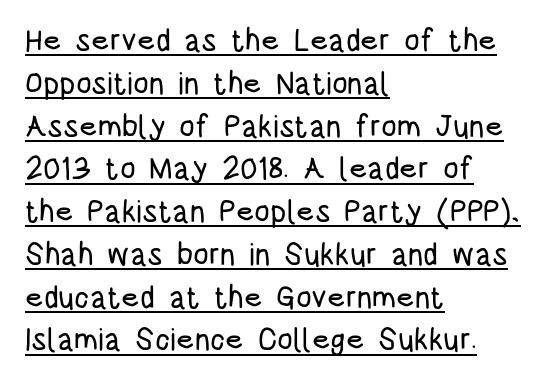
Character widths vary here, with narrow letters taking less room than wide ones. The rendering anchors every line to the left-hand side. No extra tracking has been applied to these lines. Does the leading feel generous? No, just average.
